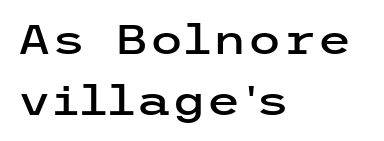
The image shows 40 px wide sans-serif type, upright; set left-aligned, normal line spacing (1.52x), normal letter spacing, not underlined; low stroke contrast and a medium x-height.
